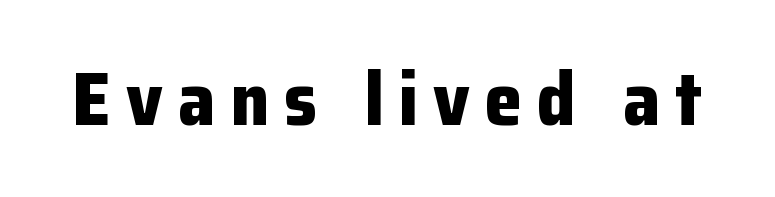
Q: Is the text bold? A: Yes.
Q: Is the text italic (slanted)? A: No, it is upright.
Q: Is the typeface a serif or a sans-serif typeface? A: Sans-serif.
Q: Is the text underlined? A: No.
Q: Is the spacing between letters normal or unusually wide? A: Unusually wide.
Q: Width (condensed, normal, or wide)? A: Normal.
Q: Stroke contrast? A: Low.
Q: x-height? A: Medium.
Q: Monospaced? A: No.
